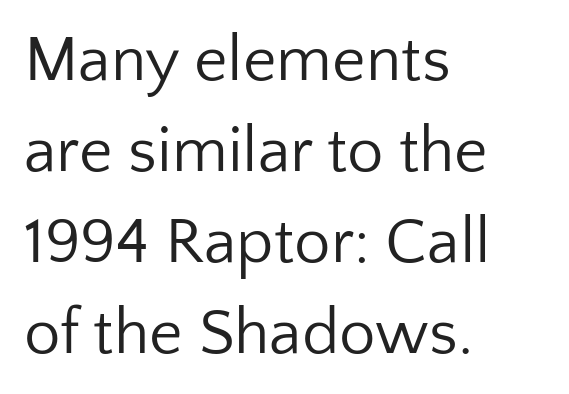
The image shows 65 px regular-weight sans-serif type, upright; set left-aligned, normal line spacing (1.4x), normal letter spacing, not underlined; low stroke contrast and a medium x-height.
